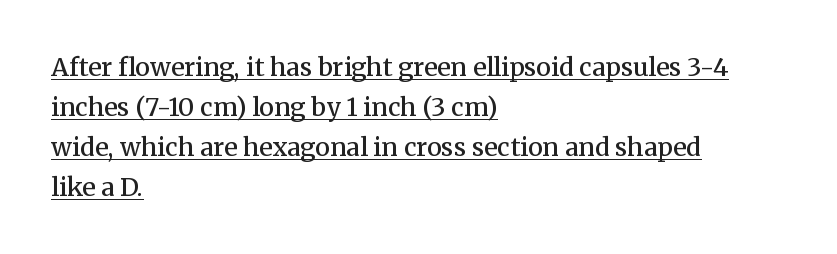
Q: Is the text bold? A: Semi-bold.
Q: Is the text italic (slanted)? A: No, it is upright.
Q: Is the text underlined? A: Yes.
Q: How is the paragraph aligned? A: Left-aligned.
Q: Is the spacing between letters normal or unusually wide? A: Normal.
Q: Is the spacing between lines tight, normal or loose? A: Normal.
